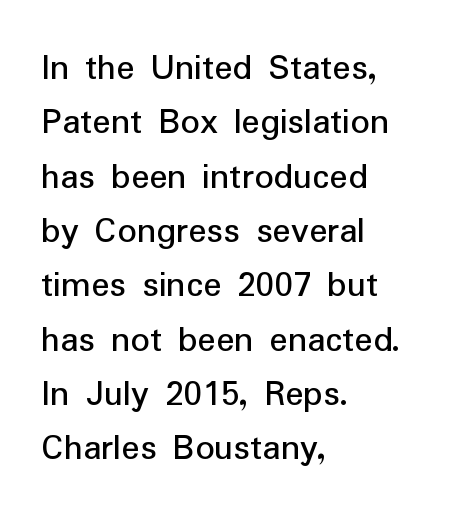
Q: Is the text italic (slanted)? A: No, it is upright.
Q: Is the typeface a serif or a sans-serif typeface? A: Sans-serif.
Q: Is the text underlined? A: No.
Q: How is the paragraph aligned? A: Left-aligned.
Q: Is the spacing between letters normal or unusually wide? A: Normal.
Q: Is the spacing between lines tight, normal or loose? A: Normal.
Q: Width (condensed, normal, or wide)? A: Normal.
Q: Stroke contrast? A: Low.
Q: x-height? A: Medium.
Q: Monospaced? A: No.
